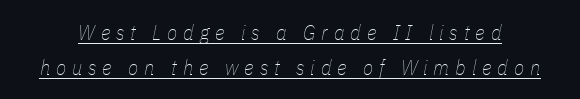
An italicized treatment has been applied to the whole sample. These characters rest on top of a visible drawn line. Look at the tracking — it's clearly loosened, letters drifting apart. Rows of type keep a routine distance in the vertical direction.
